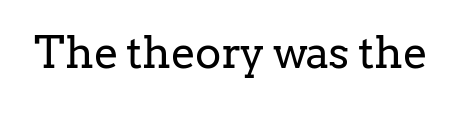
The image shows 44 px regular-weight serif type, upright; set normal letter spacing, not underlined; low stroke contrast and a medium x-height.
